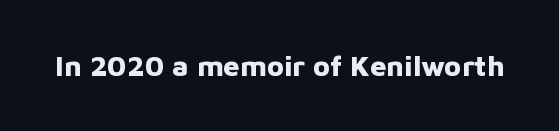
The image shows 29 px bold sans-serif type, upright; set normal letter spacing, not underlined; low stroke contrast and a medium x-height.
